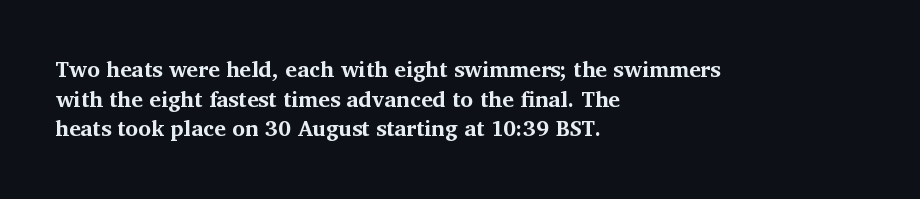
Q: Is the text bold? A: Yes.
Q: Is the text italic (slanted)? A: No, it is upright.
Q: Is the text underlined? A: No.
Q: How is the paragraph aligned? A: Left-aligned.
Q: Is the spacing between letters normal or unusually wide? A: Normal.
Q: Is the spacing between lines tight, normal or loose? A: Normal.
